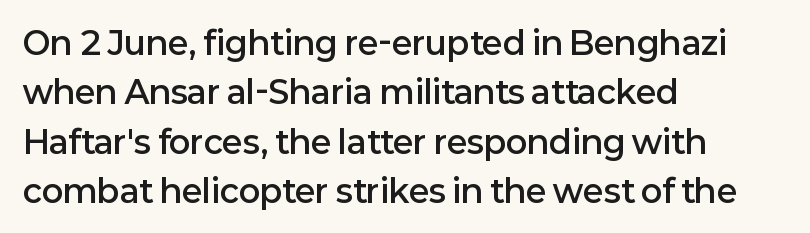
Q: Is the text bold? A: Semi-bold.
Q: Is the text italic (slanted)? A: No, it is upright.
Q: Is the typeface a serif or a sans-serif typeface? A: Sans-serif.
Q: Is the text underlined? A: No.
Q: How is the paragraph aligned? A: Left-aligned.
Q: Is the spacing between letters normal or unusually wide? A: Normal.
Q: Is the spacing between lines tight, normal or loose? A: Normal.
Q: Width (condensed, normal, or wide)? A: Normal.
Q: Stroke contrast? A: Low.
Q: x-height? A: Medium.
Q: Monospaced? A: No.
